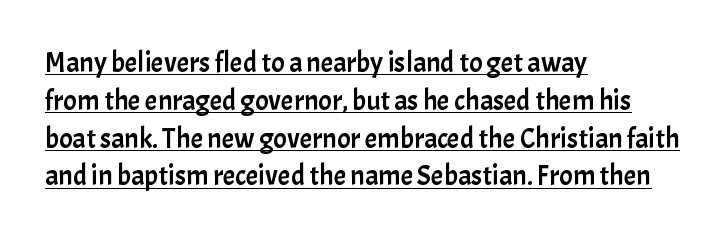
The image shows 28 px sans-serif type, upright; set left-aligned, normal line spacing (1.35x), normal letter spacing, underlined; low stroke contrast and a medium x-height.
